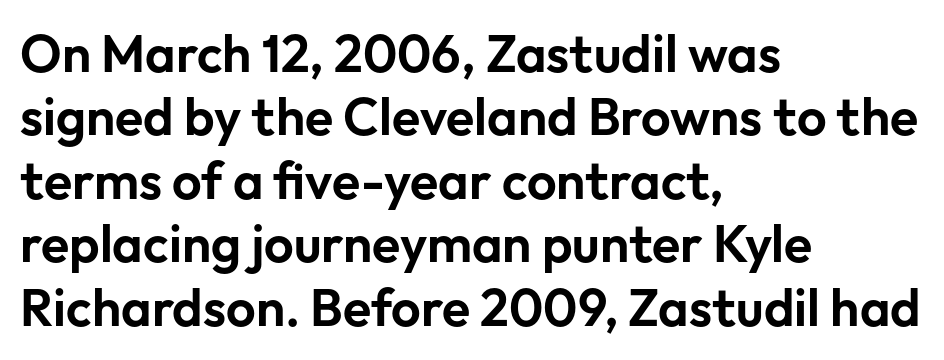
The setting favours the left margin, as ordinary paragraphs usually do. This rendering employs a face without finishing strokes, i.e., a sans-serif. Inter-character spacing is left at the font's built-in metrics. No word sits above an underline.
